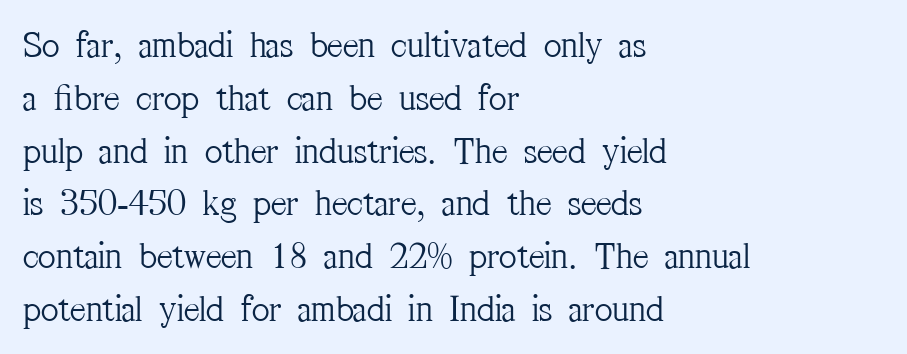
{"serif": "yes", "italic": "no", "bold": "no", "weight": "light", "width": "condensed", "stroke_contrast": "medium", "x_height": "medium", "monospaced": "no", "underline": "no", "align": "left", "line_spacing": "normal", "line_spacing_ratio": 1.39, "letter_spacing": "normal", "letter_spacing_em": 0.0, "glyph_px": 38}
